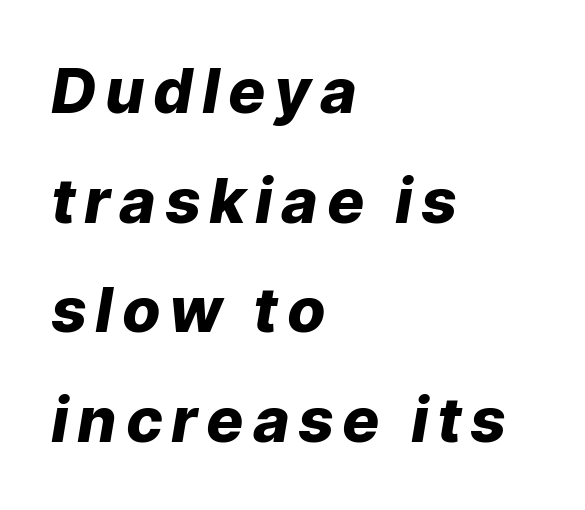
The image shows 62 px heavy type, italic (leaning right); set left-aligned, line spacing 1.77x, not underlined; low stroke contrast and a medium x-height.
